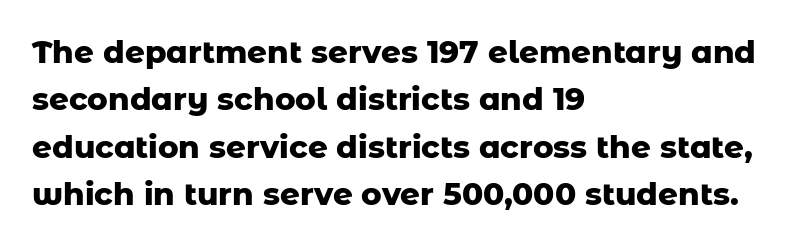
{"serif": "no", "italic": "no", "bold": "yes", "weight": "heavy", "width": "normal", "stroke_contrast": "low", "x_height": "medium", "monospaced": "no", "underline": "no", "align": "left", "line_spacing": "normal", "line_spacing_ratio": 1.53, "letter_spacing": "normal", "letter_spacing_em": 0.0, "glyph_px": 31}
